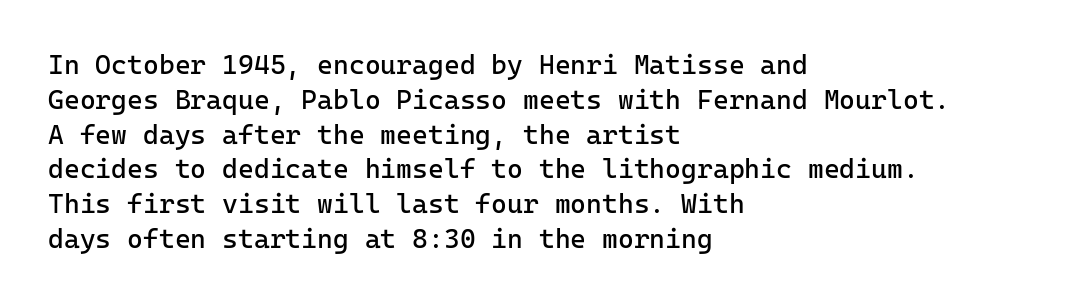
Q: Is the text bold? A: No.
Q: Is the text italic (slanted)? A: No, it is upright.
Q: Is the text underlined? A: No.
Q: How is the paragraph aligned? A: Left-aligned.
Q: Is the spacing between letters normal or unusually wide? A: Normal.
Q: Is the spacing between lines tight, normal or loose? A: Normal.
